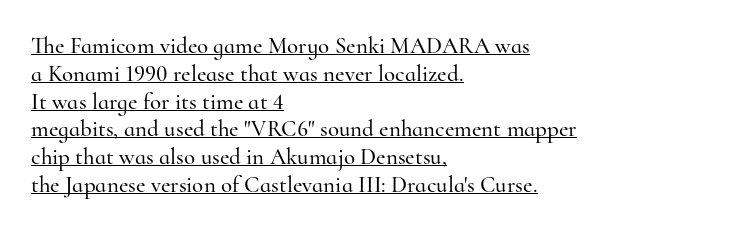
Between one letter and the next there's only the usual sliver of space. The text block is weighted toward the left margin, trailing off unevenly rightward. The words here are underlined. The font's upright variant was chosen for this text.
